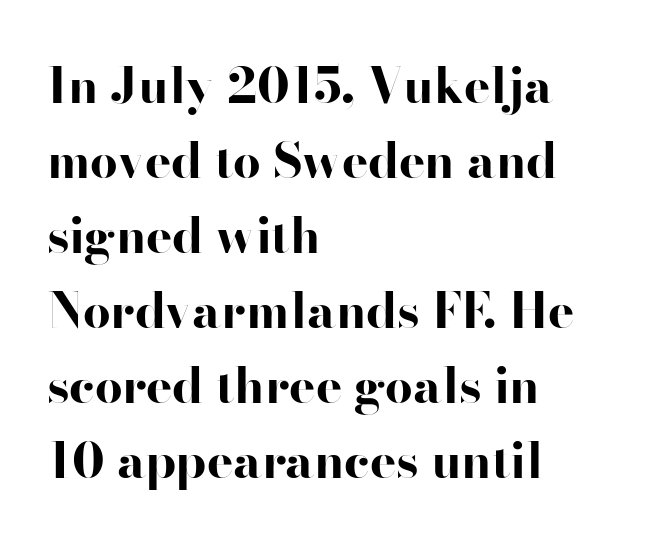
{"serif": "no", "italic": "no", "bold": "yes", "weight": "bold", "width": "wide", "stroke_contrast": "high", "x_height": "small", "monospaced": "no", "underline": "no", "align": "left", "line_spacing": "normal", "line_spacing_ratio": 1.53, "letter_spacing": "normal", "letter_spacing_em": 0.0, "glyph_px": 49}
